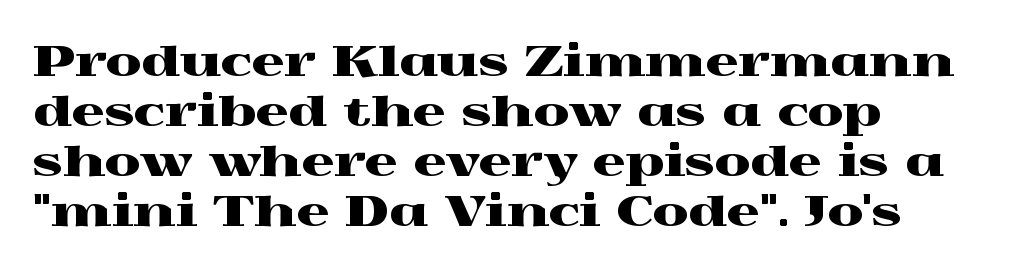
Standard letterfit; no display-style spreading of the glyphs. Designer's note — italics off, roman on. The passage shown is typed in a proportional face where columns would drift. The gap between lines stays unmarked. Type style note: has serifs.
